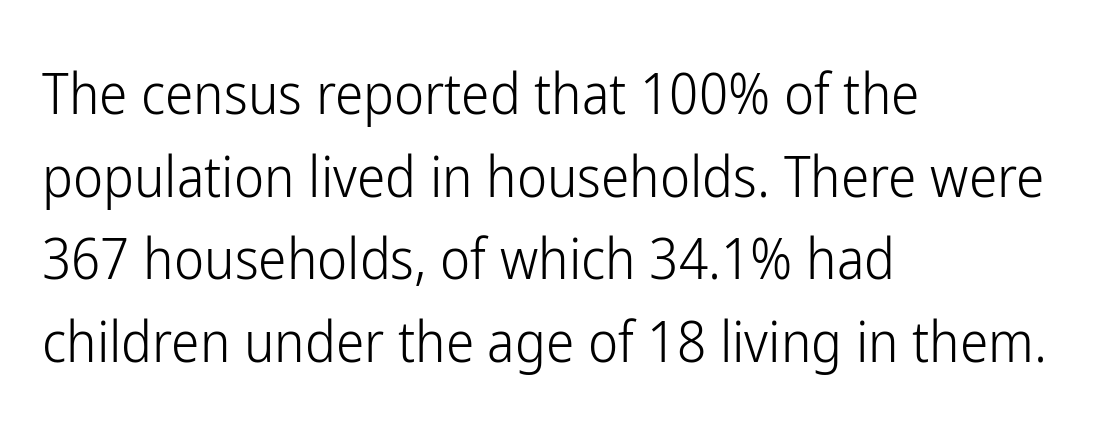
A typesetter would label this face a sans. Here the designer chose a conventional face with non-uniform glyph widths. Regarding leading, the lines here are spaced in the standard way. No letter is thick-stroked: the sample isn't bold. Layout note: lines flush left.
